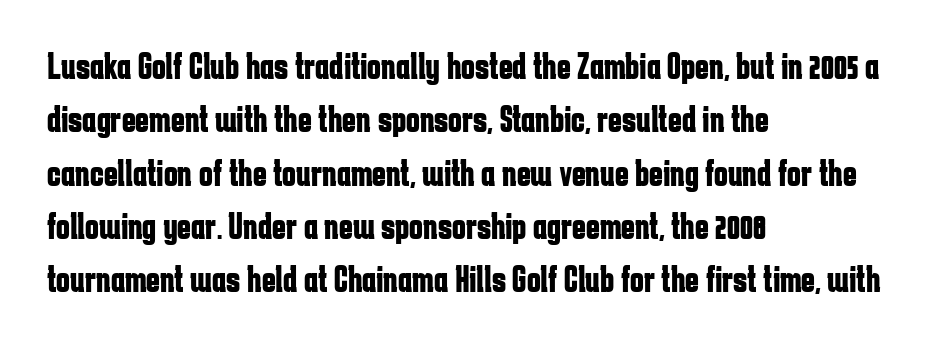
Q: Is the text bold? A: Yes.
Q: Is the text italic (slanted)? A: No, it is upright.
Q: Is the typeface a serif or a sans-serif typeface? A: Sans-serif.
Q: Is the text underlined? A: No.
Q: How is the paragraph aligned? A: Left-aligned.
Q: Is the spacing between letters normal or unusually wide? A: Normal.
Q: Is the spacing between lines tight, normal or loose? A: Normal.
Q: Width (condensed, normal, or wide)? A: Condensed.
Q: Stroke contrast? A: Low.
Q: x-height? A: Medium.
Q: Monospaced? A: No.
